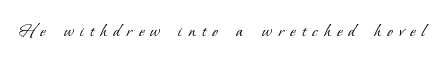
Q: Is the text bold? A: No.
Q: Is the text underlined? A: No.
Q: Is the spacing between letters normal or unusually wide? A: Unusually wide.
